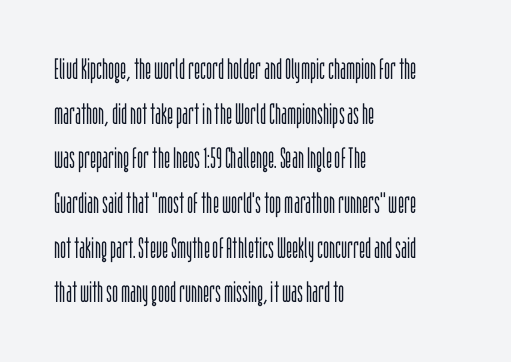
The image shows 29 px light, condensed sans-serif type, upright; set left-aligned, normal line spacing (1.54x), normal letter spacing, not underlined; low stroke contrast and a large x-height.
